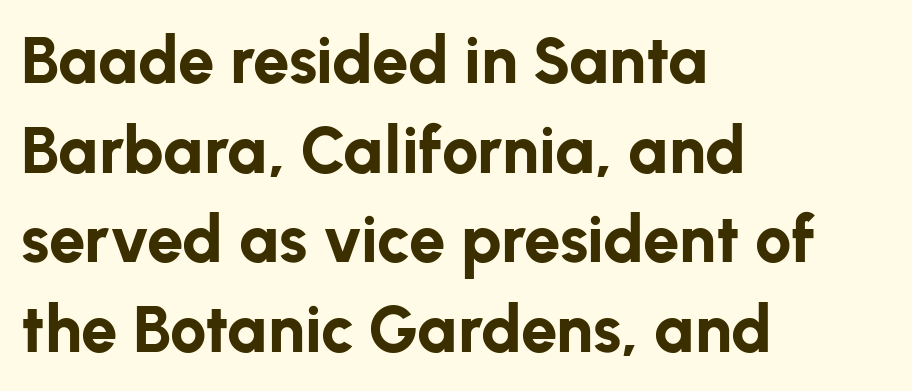
{"serif": "no", "italic": "no", "bold": "yes", "weight": "bold", "width": "normal", "stroke_contrast": "low", "x_height": "medium", "monospaced": "no", "underline": "no", "align": "left", "line_spacing": "normal", "line_spacing_ratio": 1.38, "letter_spacing": "normal", "letter_spacing_em": 0.0, "glyph_px": 65}
